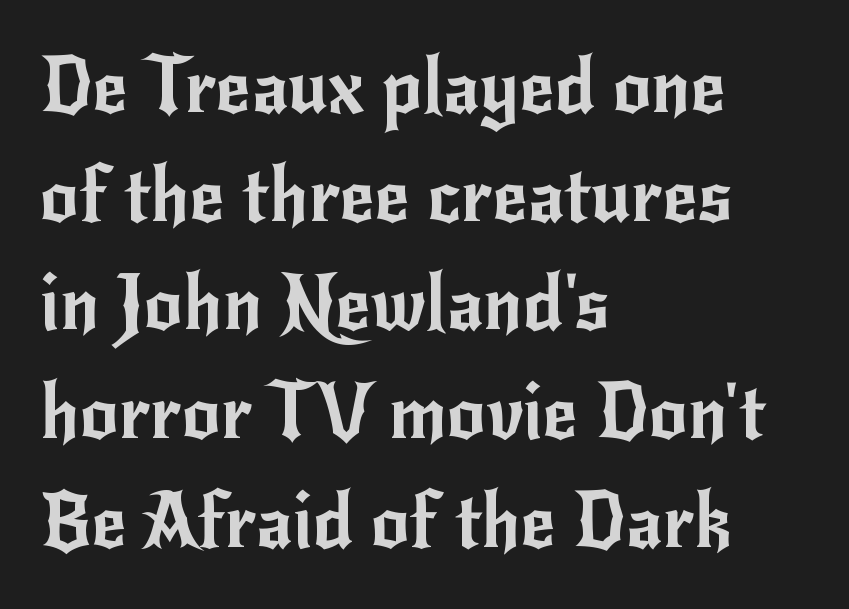
The image shows 76 px sans-serif type, upright; set left-aligned, normal line spacing (1.43x), normal letter spacing, not underlined; low stroke contrast and a small x-height.
